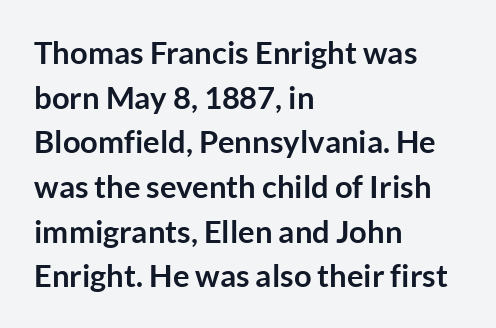
The image shows 31 px semibold sans-serif type, upright; set left-aligned, normal line spacing (1.44x), normal letter spacing, not underlined; low stroke contrast and a medium x-height.
